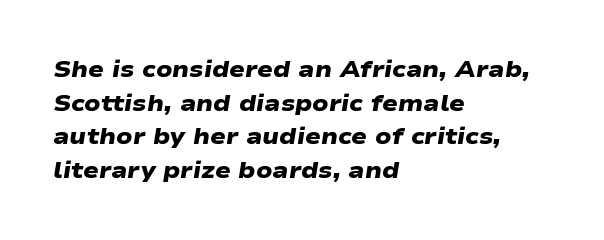
Q: Is the text bold? A: Yes.
Q: Is the text underlined? A: No.
Q: How is the paragraph aligned? A: Left-aligned.
Q: Is the spacing between letters normal or unusually wide? A: Normal.
Q: Is the spacing between lines tight, normal or loose? A: Normal.
